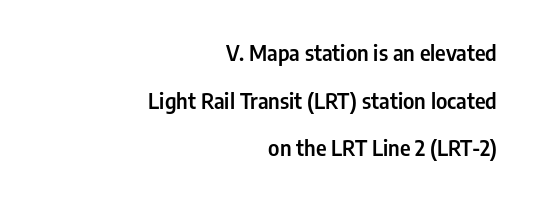
Q: Is the text italic (slanted)? A: No, it is upright.
Q: Is the text underlined? A: No.
Q: How is the paragraph aligned? A: Right-aligned.
Q: Is the spacing between letters normal or unusually wide? A: Normal.
Q: Is the spacing between lines tight, normal or loose? A: Loose.
